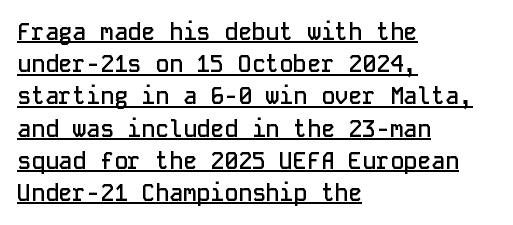
{"italic": "no", "bold": "semi", "underline": "yes", "align": "left", "line_spacing": "normal", "line_spacing_ratio": 1.4, "letter_spacing": "normal", "letter_spacing_em": 0.0, "glyph_px": 23}
